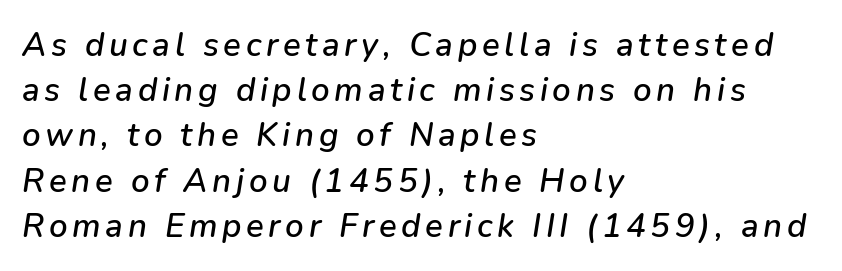
The axis of the letterforms is tilted away from vertical. Proportional: the letters do not fall into vertical columns. Words float on clear page, feet unadorned. The vertical gap from one line to the next is medium. A student would call this left alignment; a typographer would say flush left, rag right.
